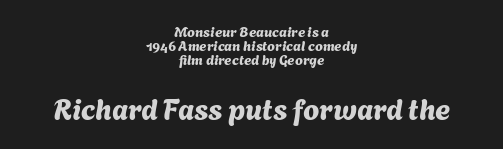
{"serif": "no", "width": "normal", "stroke_contrast": "medium", "x_height": "medium", "monospaced": "no", "underline": "no", "align": "center", "line_spacing": "tight", "line_spacing_ratio": 0.99, "letter_spacing": "normal", "letter_spacing_em": 0.0, "larger_block": "second", "size_ratio": 2.07, "glyph_px": 29}
